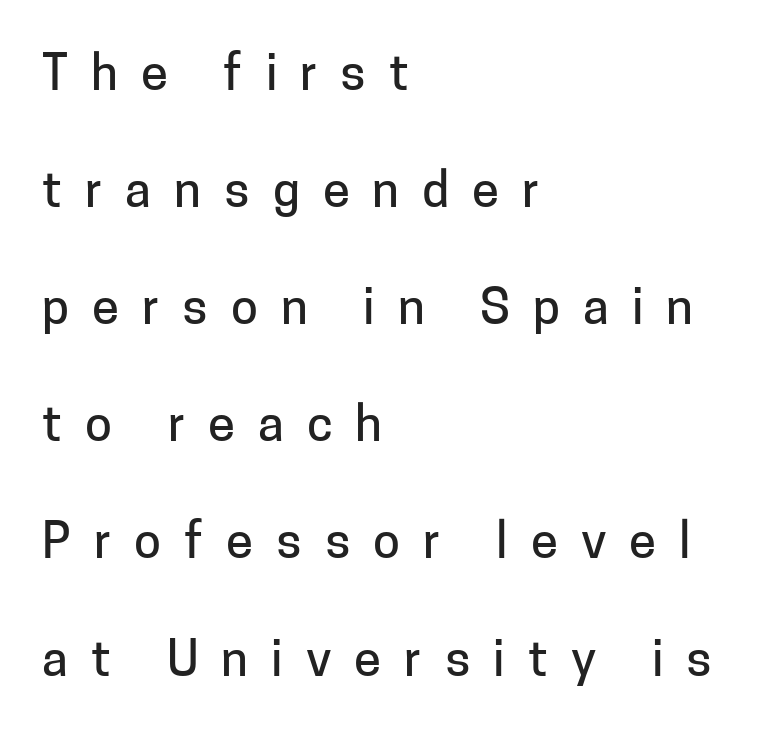
Q: Is the text italic (slanted)? A: No, it is upright.
Q: Is the typeface a serif or a sans-serif typeface? A: Sans-serif.
Q: Is the text underlined? A: No.
Q: How is the paragraph aligned? A: Left-aligned.
Q: Is the spacing between letters normal or unusually wide? A: Unusually wide.
Q: Is the spacing between lines tight, normal or loose? A: Loose.
Q: Width (condensed, normal, or wide)? A: Normal.
Q: Stroke contrast? A: Low.
Q: x-height? A: Medium.
Q: Monospaced? A: No.
